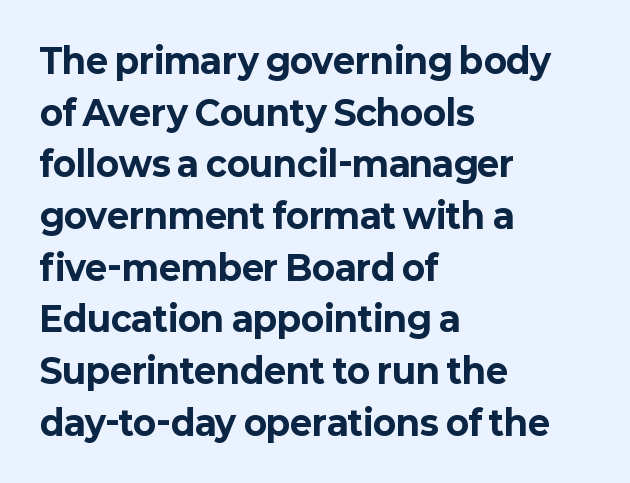
Q: Is the text bold? A: Yes.
Q: Is the text italic (slanted)? A: No, it is upright.
Q: Is the typeface a serif or a sans-serif typeface? A: Sans-serif.
Q: Is the text underlined? A: No.
Q: How is the paragraph aligned? A: Left-aligned.
Q: Is the spacing between letters normal or unusually wide? A: Normal.
Q: Is the spacing between lines tight, normal or loose? A: Normal.
Q: Width (condensed, normal, or wide)? A: Normal.
Q: Stroke contrast? A: Low.
Q: x-height? A: Medium.
Q: Monospaced? A: No.
